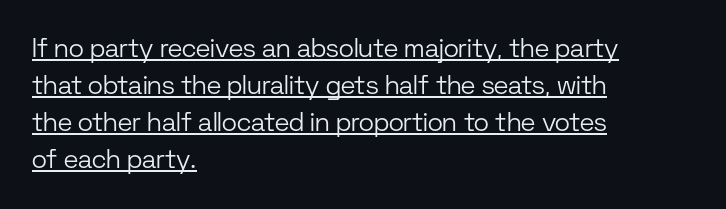
These lines were composed using upright roman letters. Check the space under the baseline: a stroke is drawn there. The line texture is even and compact thanks to regular tracking. In terms of leading, this rendering sits right in the middle. A classic flush-left, rag-right setting is used for this passage. These glyphs show unthickened strokes, regular width or finer.
